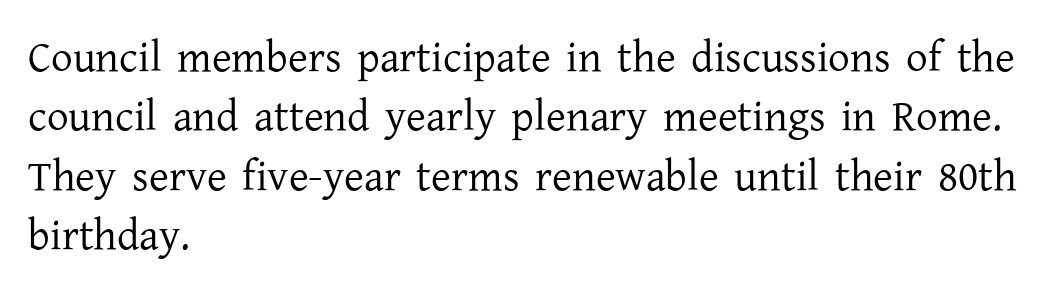
Letters rest on an invisible, unmarked baseline. One glance says typical: line gaps are just what's usual. Stroke terminals: seriffed. Stroke thickness stays within the range of a standard reading face or lighter. The setting favours the left margin, as ordinary paragraphs usually do. Tracking here is standard; glyphs follow each other at the usual distance.
